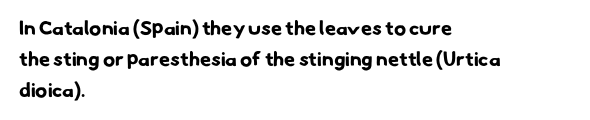
{"bold": "yes", "underline": "no", "align": "left", "line_spacing": "normal", "line_spacing_ratio": 1.55, "letter_spacing": "normal", "letter_spacing_em": 0.0, "glyph_px": 20}
